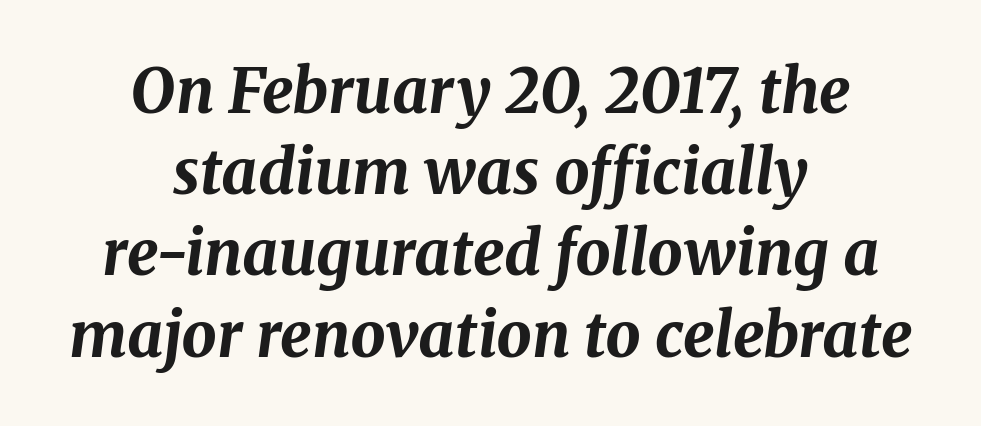
{"italic": "yes", "lean": "right", "slant_degrees": 8, "bold": "yes", "weight": "bold", "width": "normal", "stroke_contrast": "medium", "x_height": "medium", "monospaced": "no", "underline": "no", "align": "center", "line_spacing": "normal", "line_spacing_ratio": 1.31, "letter_spacing": "normal", "letter_spacing_em": 0.0, "glyph_px": 62}
